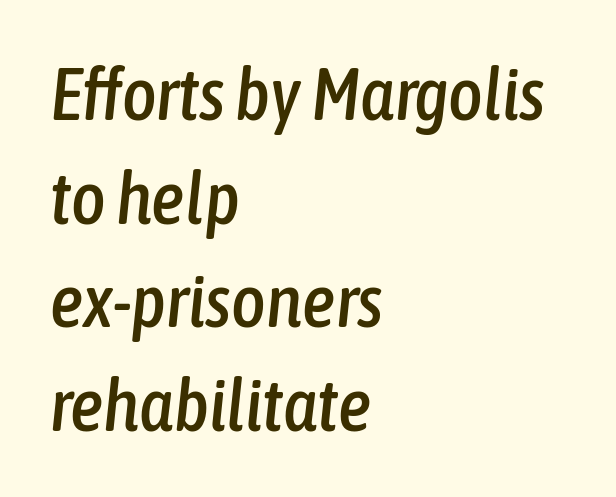
The image shows 74 px condensed type, italic (leaning right); set left-aligned, normal line spacing (1.4x), normal letter spacing, not underlined; low stroke contrast and a medium x-height.
